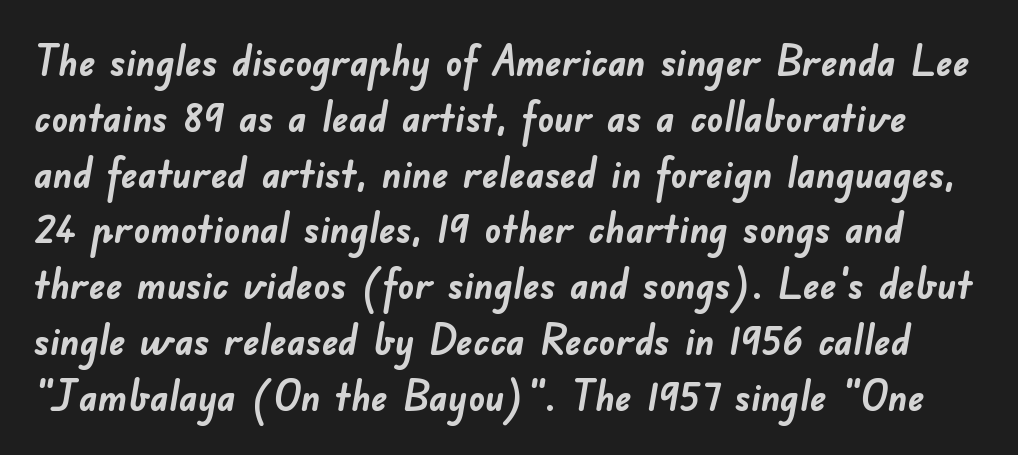
Q: Is the text bold? A: Yes.
Q: Is the typeface a serif or a sans-serif typeface? A: Sans-serif.
Q: Is the text underlined? A: No.
Q: Is the spacing between letters normal or unusually wide? A: Normal.
Q: Is the spacing between lines tight, normal or loose? A: Normal.
Q: Width (condensed, normal, or wide)? A: Normal.
Q: Stroke contrast? A: Low.
Q: x-height? A: Small.
Q: Monospaced? A: No.
